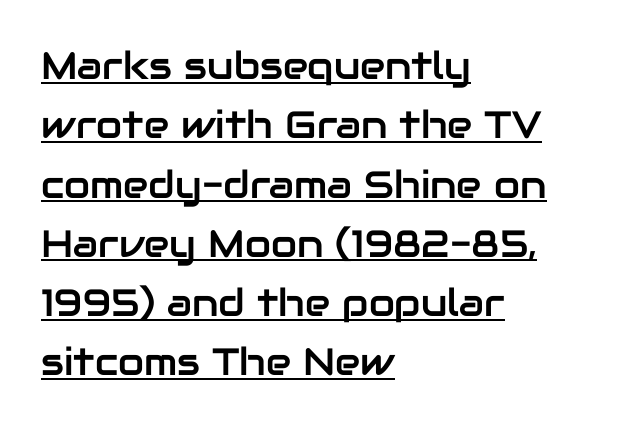
{"serif": "no", "italic": "no", "width": "normal", "stroke_contrast": "low", "x_height": "medium", "monospaced": "no", "underline": "yes", "align": "left", "line_spacing": "normal", "line_spacing_ratio": 1.56, "letter_spacing": "normal", "letter_spacing_em": 0.0, "glyph_px": 38}
